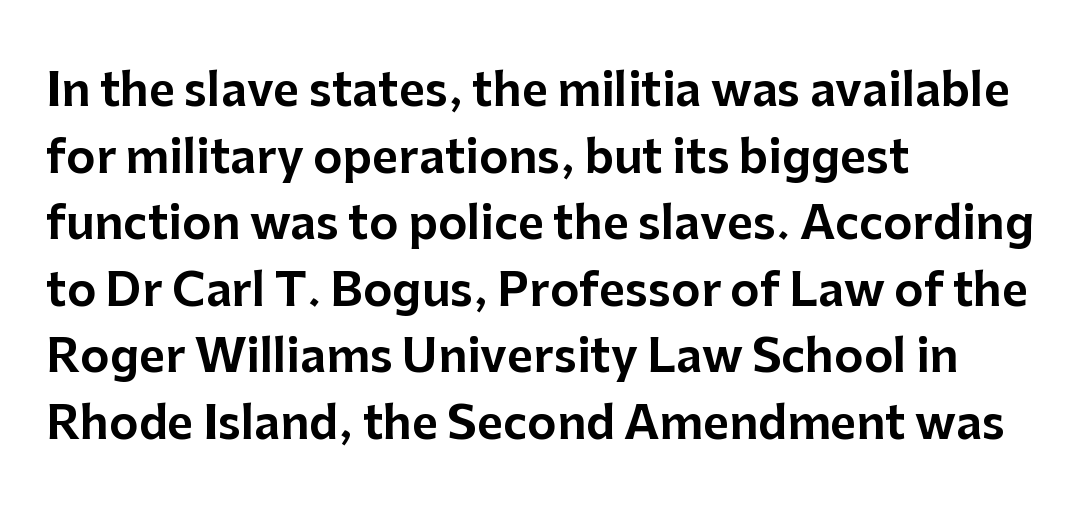
The image shows 45 px sans-serif type, upright; set left-aligned, normal line spacing (1.48x), normal letter spacing, not underlined; low stroke contrast and a medium x-height.
